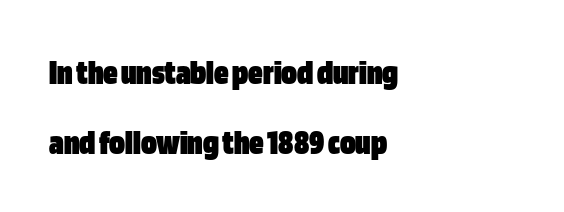
The image shows 36 px heavy, condensed sans-serif type, upright; set left-aligned, loose line spacing (1.94x), normal letter spacing, not underlined; low stroke contrast and a large x-height.
